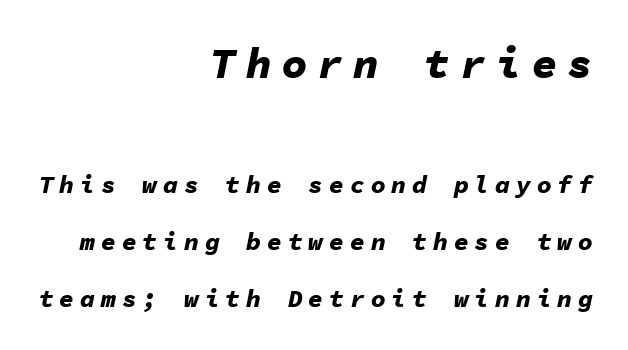
Type size steps down from the first block to the second. The passage shown has open, widely tracked lettering throughout. Notice how the stems are inclined rather than vertical — that's the hallmark of italics. Looks like terminal output: every glyph gets an equal slot. This rendering features lettering with no underline. Strong, thick strokes mark this as bold type.
